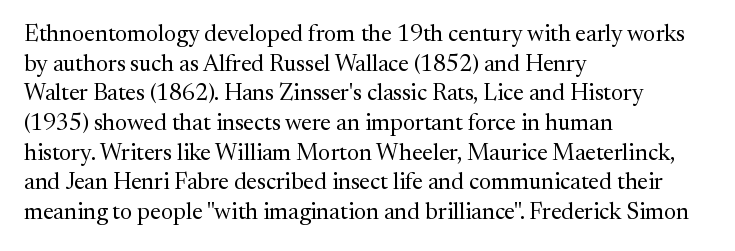
The lines sit at an ordinary, default distance from one another. The rag falls on the right side of this text block. The characters are drawn with everyday or finer stroke widths. Descender tails drop into unmarked territory.
